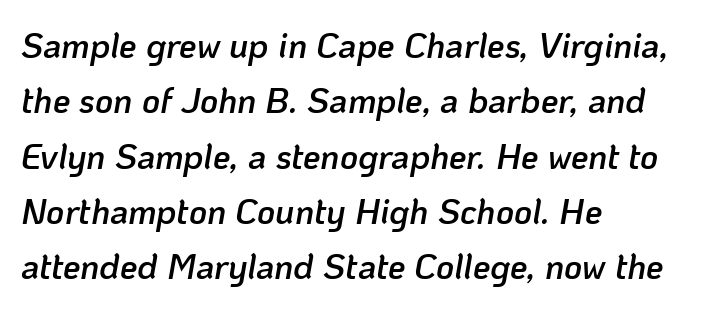
The image shows 35 px semibold type, italic (leaning right); set left-aligned, normal line spacing (1.58x), normal letter spacing, not underlined; low stroke contrast and a medium x-height.
